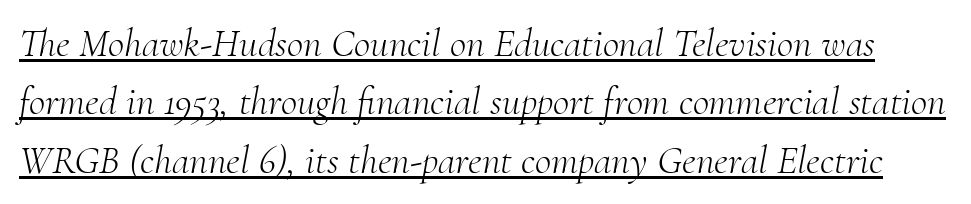
{"serif": "yes", "italic": "yes", "lean": "right", "slant_degrees": 10, "bold": "no", "weight": "light", "width": "normal", "stroke_contrast": "medium", "x_height": "small", "monospaced": "no", "underline": "yes", "line_spacing": "normal", "line_spacing_ratio": 1.46, "letter_spacing": "normal", "letter_spacing_em": 0.0, "glyph_px": 40}
